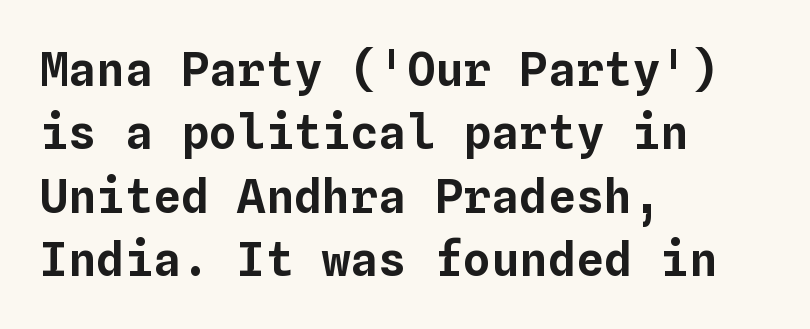
{"italic": "no", "width": "normal", "stroke_contrast": "low", "x_height": "medium", "monospaced": "yes", "underline": "no", "align": "left", "line_spacing": "normal", "line_spacing_ratio": 1.35, "letter_spacing": "normal", "letter_spacing_em": 0.0, "glyph_px": 47}
